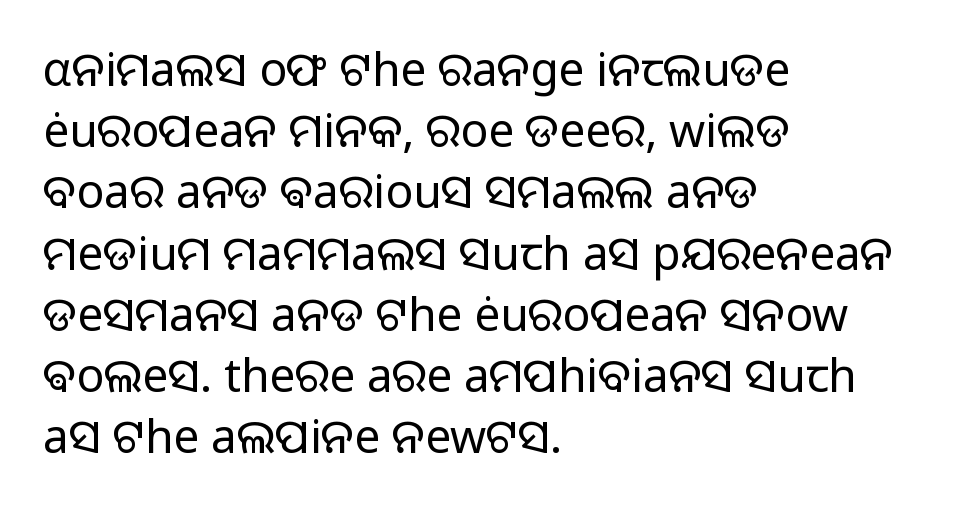
Q: Is the text bold? A: No.
Q: Is the text italic (slanted)? A: No, it is upright.
Q: Is the typeface a serif or a sans-serif typeface? A: Sans-serif.
Q: Is the text underlined? A: No.
Q: How is the paragraph aligned? A: Left-aligned.
Q: Is the spacing between letters normal or unusually wide? A: Normal.
Q: Is the spacing between lines tight, normal or loose? A: Normal.
Q: Width (condensed, normal, or wide)? A: Normal.
Q: Stroke contrast? A: Low.
Q: x-height? A: Medium.
Q: Monospaced? A: No.
